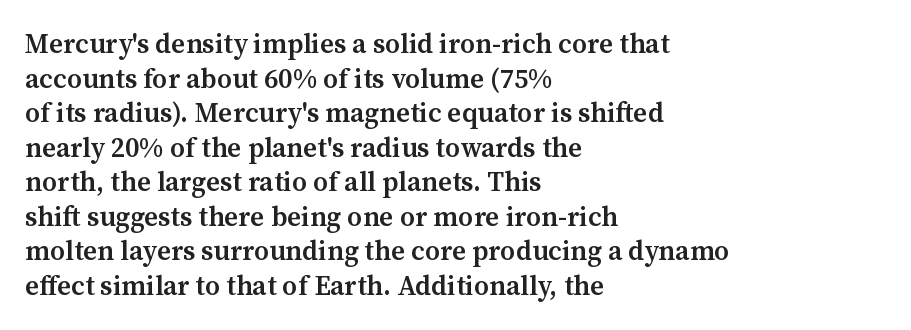
Set as a demibold, roughly 600 on the weight scale. The rendering anchors every line to the left-hand side. Tracking here is standard; glyphs follow each other at the usual distance. In terms of posture, this sample is upright. Each row of text sits above clean, open space.
